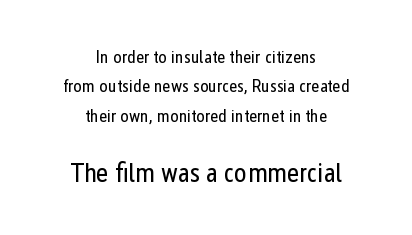
{"italic": "no", "bold": "no", "underline": "no", "align": "center", "line_spacing": "normal", "line_spacing_ratio": 1.63, "letter_spacing": "normal", "letter_spacing_em": 0.0, "larger_block": "second", "size_ratio": 1.5, "glyph_px": 27}
